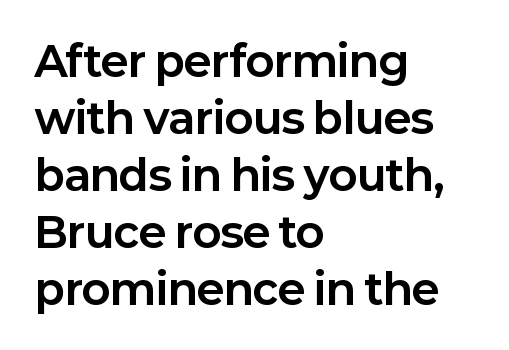
The image shows 42 px bold sans-serif type, upright; set left-aligned, normal line spacing (1.36x), normal letter spacing, not underlined; low stroke contrast and a medium x-height.
